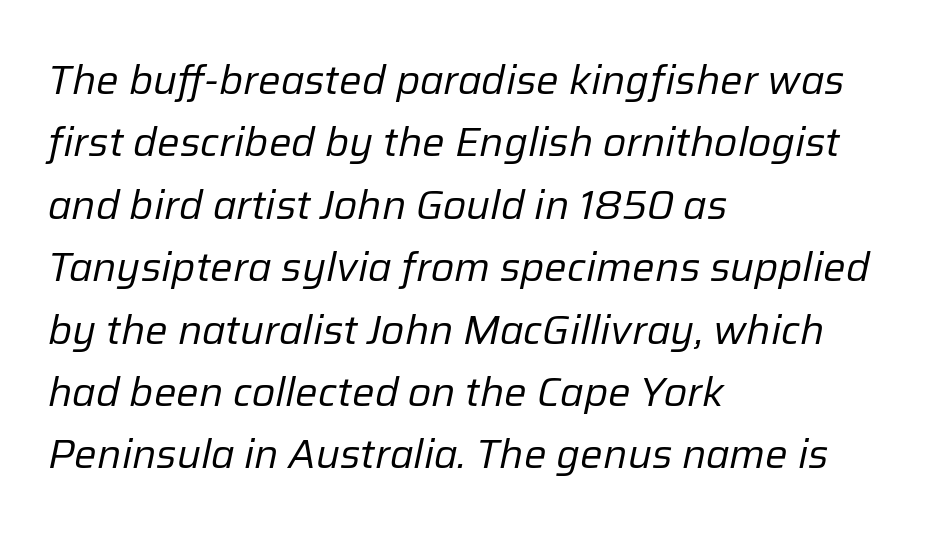
The image shows 40 px regular-weight type, italic (leaning right); set left-aligned, normal line spacing (1.56x), normal letter spacing, not underlined; low stroke contrast and a medium x-height.
